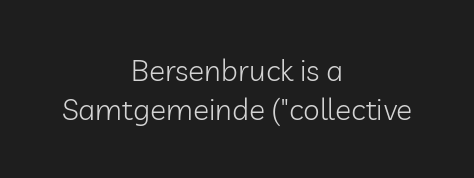
Q: Is the text bold? A: No.
Q: Is the text italic (slanted)? A: No, it is upright.
Q: Is the typeface a serif or a sans-serif typeface? A: Sans-serif.
Q: Is the text underlined? A: No.
Q: How is the paragraph aligned? A: Centered.
Q: Is the spacing between letters normal or unusually wide? A: Normal.
Q: Is the spacing between lines tight, normal or loose? A: Normal.
Q: Width (condensed, normal, or wide)? A: Normal.
Q: Stroke contrast? A: Low.
Q: x-height? A: Medium.
Q: Monospaced? A: No.
